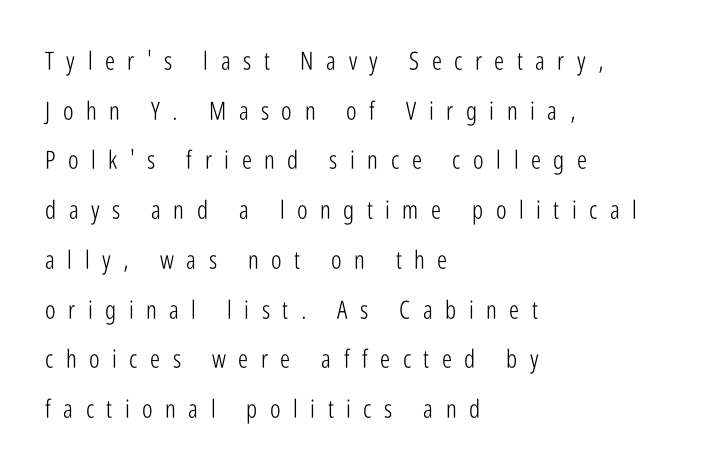
Q: Is the text bold? A: No.
Q: Is the text italic (slanted)? A: No, it is upright.
Q: Is the text underlined? A: No.
Q: How is the paragraph aligned? A: Left-aligned.
Q: Is the spacing between letters normal or unusually wide? A: Unusually wide.
Q: Is the spacing between lines tight, normal or loose? A: Loose.
